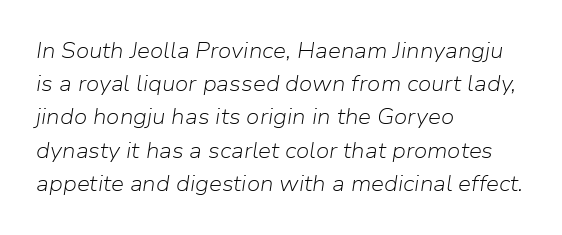
Quick note: italic. Line beginnings align vertically; line endings do not. Caption: standard tracking, unaltered. Vertical stems look standard width or narrower in stroke.
